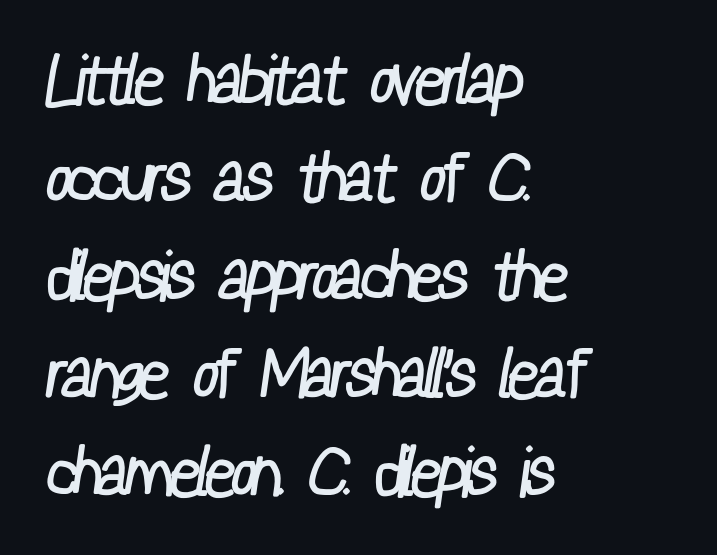
This rendering employs a face without finishing strokes, i.e., a sans-serif. The font is comparable to plain body text, perhaps lighter. The letters advance in unequal steps, a hallmark of proportional type. Characters follow at the spacing the type designer built in.
